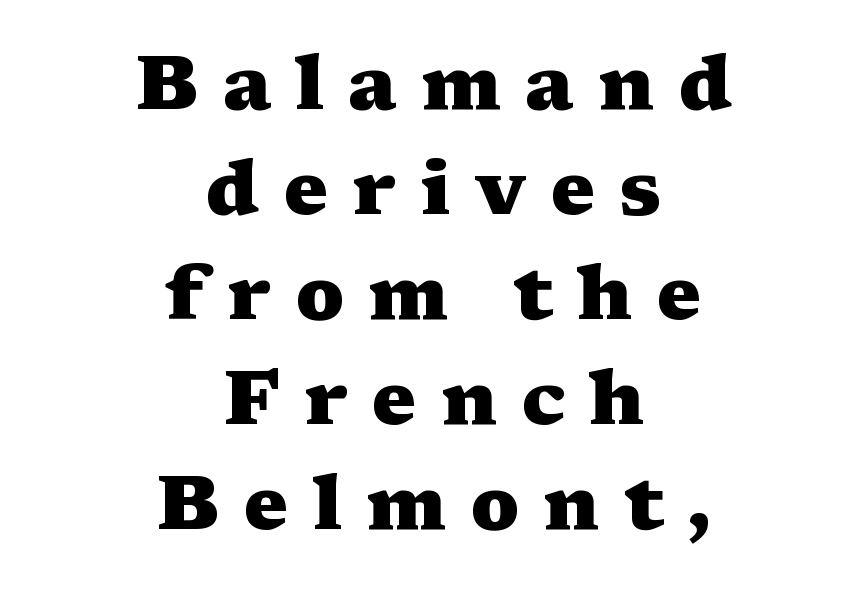
Q: Is the text bold? A: Yes.
Q: Is the text italic (slanted)? A: No, it is upright.
Q: Is the typeface a serif or a sans-serif typeface? A: Serif.
Q: Is the text underlined? A: No.
Q: How is the paragraph aligned? A: Centered.
Q: Is the spacing between letters normal or unusually wide? A: Unusually wide.
Q: Is the spacing between lines tight, normal or loose? A: Normal.
Q: Width (condensed, normal, or wide)? A: Wide.
Q: Stroke contrast? A: Medium.
Q: x-height? A: Medium.
Q: Monospaced? A: No.
